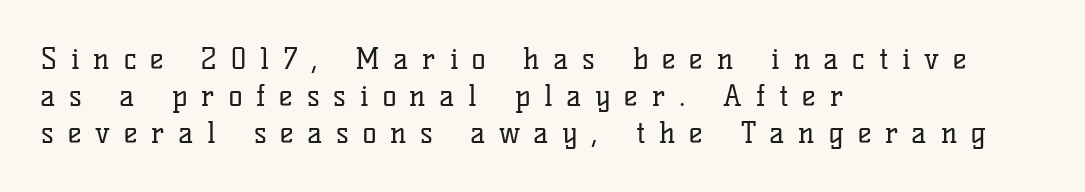
Alignment: flush left. Italic: no, the glyphs are upright roman. On a weight scale, this lands at 450 or below. The letters advance in unequal steps, a hallmark of proportional type. How would I describe the line gaps? Plain and ordinary.
